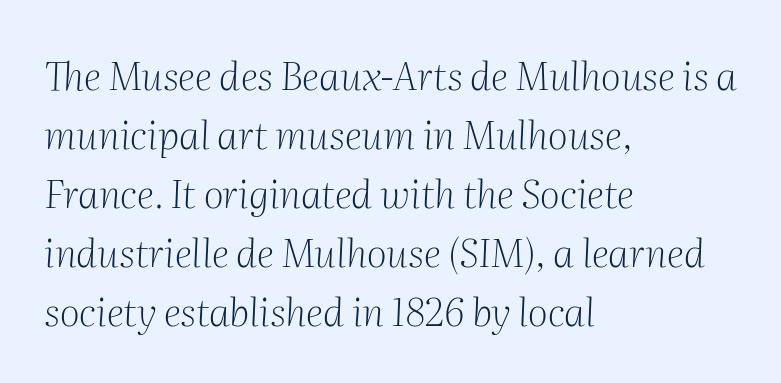
Q: Is the text bold? A: No.
Q: Is the text italic (slanted)? A: Yes, it leans right by about 2 degrees.
Q: Is the typeface a serif or a sans-serif typeface? A: Serif.
Q: Is the text underlined? A: No.
Q: How is the paragraph aligned? A: Left-aligned.
Q: Is the spacing between letters normal or unusually wide? A: Normal.
Q: Is the spacing between lines tight, normal or loose? A: Normal.
Q: Width (condensed, normal, or wide)? A: Normal.
Q: Stroke contrast? A: Medium.
Q: x-height? A: Medium.
Q: Monospaced? A: No.
